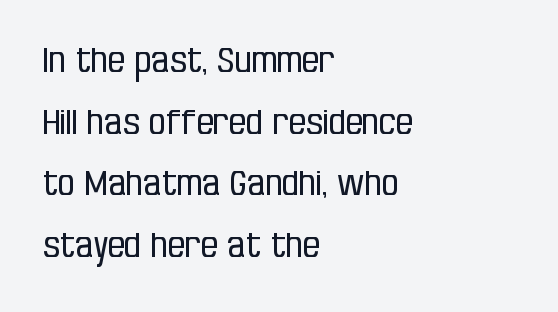
Q: Is the text bold? A: No.
Q: Is the text italic (slanted)? A: No, it is upright.
Q: Is the typeface a serif or a sans-serif typeface? A: Sans-serif.
Q: Is the text underlined? A: No.
Q: How is the paragraph aligned? A: Left-aligned.
Q: Is the spacing between letters normal or unusually wide? A: Normal.
Q: Width (condensed, normal, or wide)? A: Condensed.
Q: Stroke contrast? A: Low.
Q: x-height? A: Large.
Q: Monospaced? A: No.
